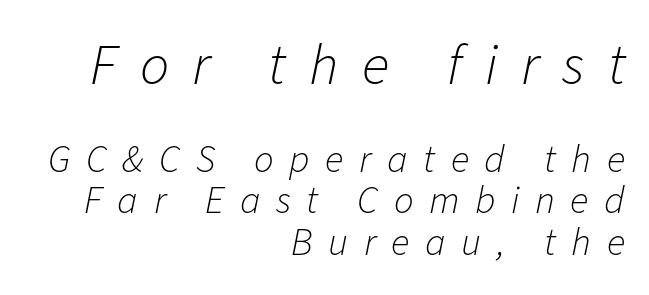
Q: Is the text bold? A: No.
Q: Is the text italic (slanted)? A: Yes, it leans right by about 11 degrees.
Q: Is the text underlined? A: No.
Q: How is the paragraph aligned? A: Right-aligned.
Q: Is the spacing between letters normal or unusually wide? A: Unusually wide.
Q: Is the spacing between lines tight, normal or loose? A: Tight.
Q: Which block of text is set in a larger size, the first (top) or the second (bottom)? A: The first (top) one.
Q: Width (condensed, normal, or wide)? A: Normal.
Q: Stroke contrast? A: Low.
Q: x-height? A: Medium.
Q: Monospaced? A: No.
